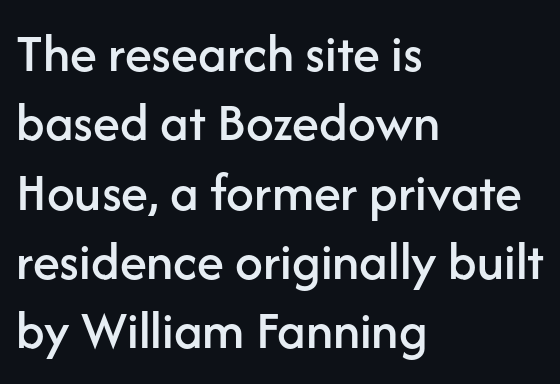
{"serif": "no", "italic": "no", "width": "normal", "stroke_contrast": "low", "x_height": "medium", "monospaced": "no", "underline": "no", "align": "left", "line_spacing": "normal", "line_spacing_ratio": 1.26, "letter_spacing": "normal", "letter_spacing_em": 0.0, "glyph_px": 55}
